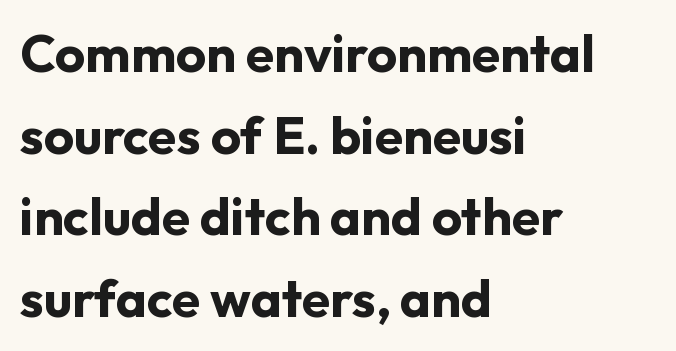
Q: Is the text bold? A: Yes.
Q: Is the text italic (slanted)? A: No, it is upright.
Q: Is the typeface a serif or a sans-serif typeface? A: Sans-serif.
Q: Is the text underlined? A: No.
Q: How is the paragraph aligned? A: Left-aligned.
Q: Is the spacing between letters normal or unusually wide? A: Normal.
Q: Is the spacing between lines tight, normal or loose? A: Normal.
Q: Width (condensed, normal, or wide)? A: Normal.
Q: Stroke contrast? A: Low.
Q: x-height? A: Medium.
Q: Monospaced? A: No.
